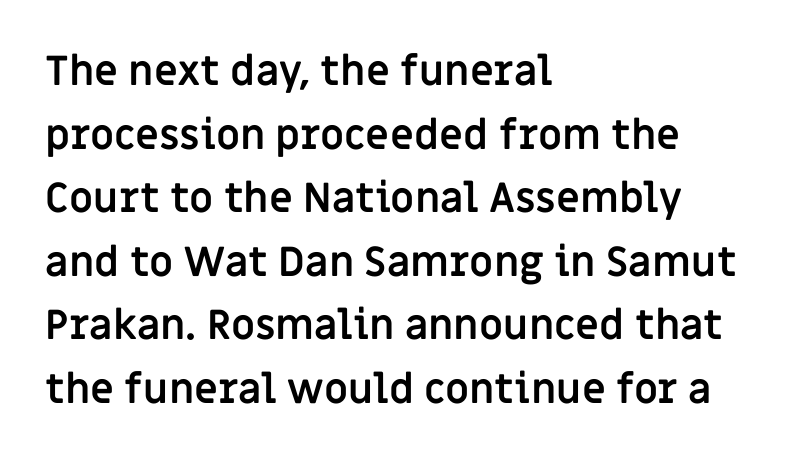
Q: Is the text bold? A: Yes.
Q: Is the text italic (slanted)? A: No, it is upright.
Q: Is the typeface a serif or a sans-serif typeface? A: Sans-serif.
Q: Is the text underlined? A: No.
Q: How is the paragraph aligned? A: Left-aligned.
Q: Is the spacing between letters normal or unusually wide? A: Normal.
Q: Is the spacing between lines tight, normal or loose? A: Normal.
Q: Width (condensed, normal, or wide)? A: Normal.
Q: Stroke contrast? A: Low.
Q: x-height? A: Large.
Q: Monospaced? A: No.
